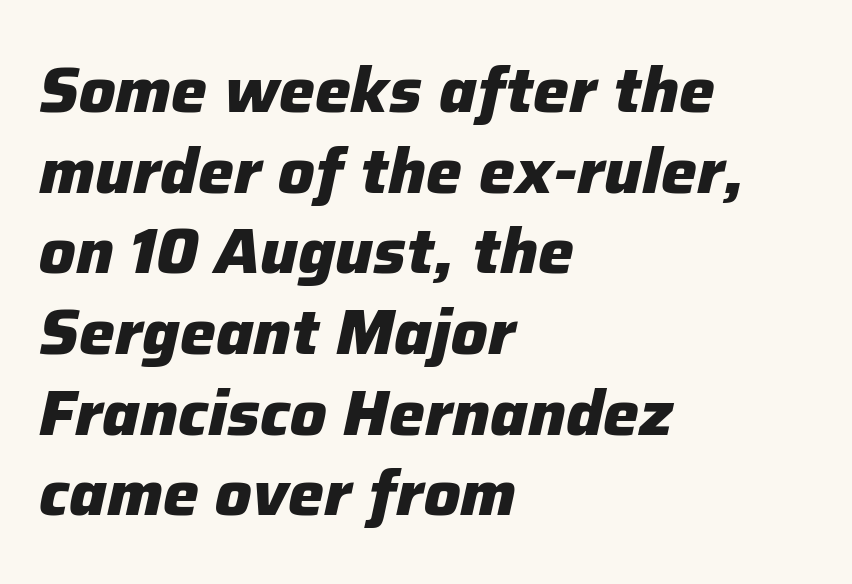
The image shows 64 px heavy type, italic (leaning right); set left-aligned, normal line spacing (1.26x), normal letter spacing, not underlined; low stroke contrast and a medium x-height.
